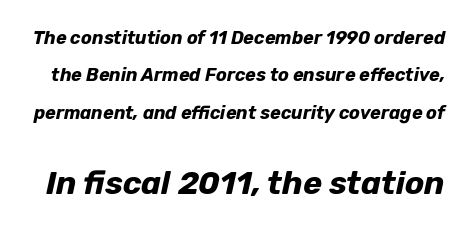
The image shows 32 px bold type, italic (leaning right); set loose line spacing (2.07x), normal letter spacing, not underlined; the second (bottom) block is 1.78x larger; low stroke contrast and a medium x-height.
